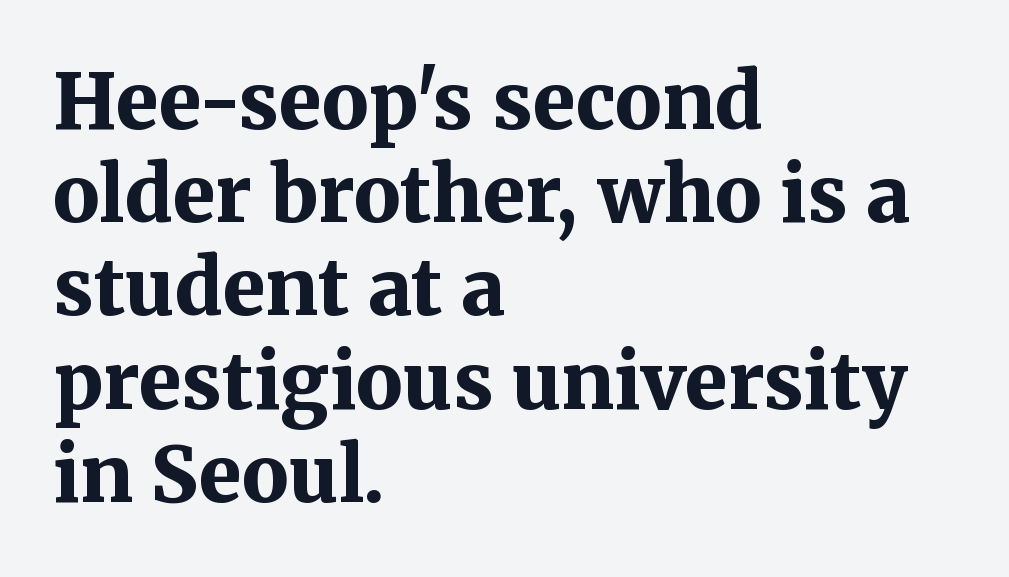
The image shows 77 px bold serif type, upright; set left-aligned, line spacing 1.21x, normal letter spacing, not underlined; medium stroke contrast and a medium x-height.
